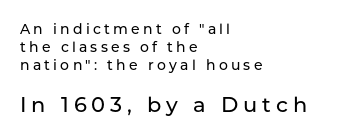
{"italic": "no", "underline": "no", "align": "left", "line_spacing": "normal", "line_spacing_ratio": 1.3, "letter_spacing": "wide", "letter_spacing_em": 0.23, "larger_block": "second", "size_ratio": 1.5, "glyph_px": 21}
